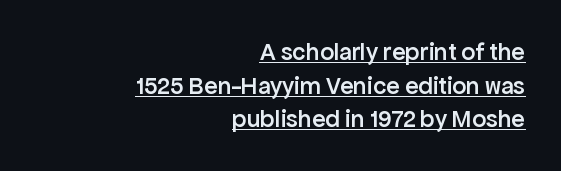
Reading down the column, the eye jumps a familiar distance to each next line. In designer terms, the underline attribute is active on this setting. The strokes are fattened partway — semibold, not bold. Nothing unusual about the tracking: characters are spaced as the font intends.
